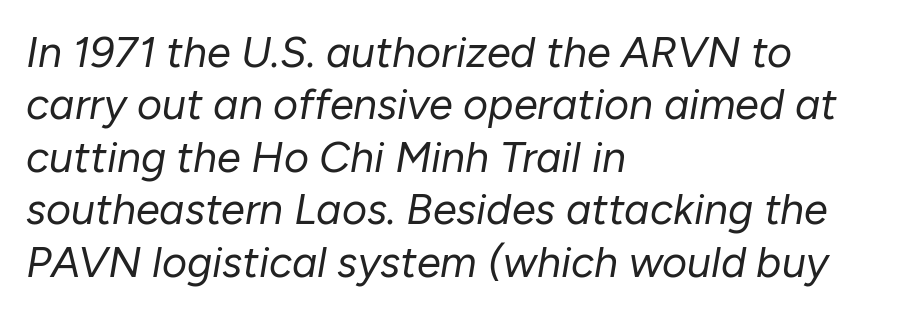
Q: Is the text bold? A: No.
Q: Is the text italic (slanted)? A: Yes, it leans right by about 10 degrees.
Q: Is the text underlined? A: No.
Q: How is the paragraph aligned? A: Left-aligned.
Q: Is the spacing between letters normal or unusually wide? A: Normal.
Q: Width (condensed, normal, or wide)? A: Normal.
Q: Stroke contrast? A: Low.
Q: x-height? A: Medium.
Q: Monospaced? A: No.
